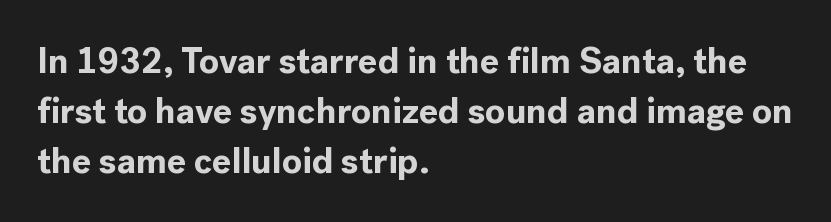
Q: Is the text bold? A: Yes.
Q: Is the text italic (slanted)? A: No, it is upright.
Q: Is the typeface a serif or a sans-serif typeface? A: Sans-serif.
Q: Is the text underlined? A: No.
Q: How is the paragraph aligned? A: Left-aligned.
Q: Is the spacing between letters normal or unusually wide? A: Normal.
Q: Is the spacing between lines tight, normal or loose? A: Normal.
Q: Width (condensed, normal, or wide)? A: Normal.
Q: x-height? A: Medium.
Q: Monospaced? A: No.
